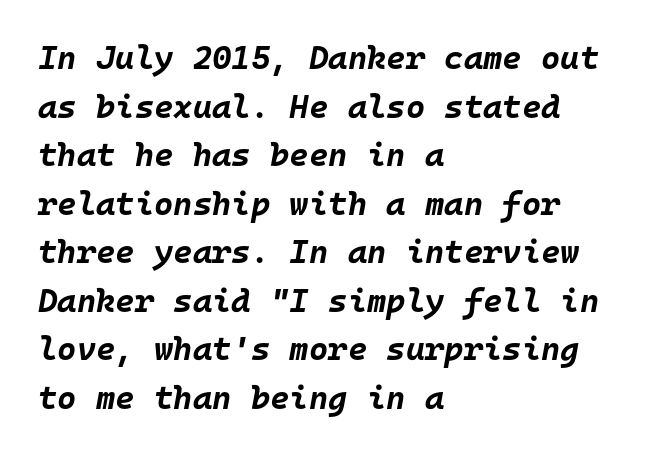
Q: Is the text bold? A: Yes.
Q: Is the text italic (slanted)? A: Yes, it leans right by about 10 degrees.
Q: Is the text underlined? A: No.
Q: How is the paragraph aligned? A: Left-aligned.
Q: Is the spacing between letters normal or unusually wide? A: Normal.
Q: Is the spacing between lines tight, normal or loose? A: Normal.
Q: Width (condensed, normal, or wide)? A: Normal.
Q: Stroke contrast? A: Low.
Q: x-height? A: Large.
Q: Monospaced? A: Yes.
